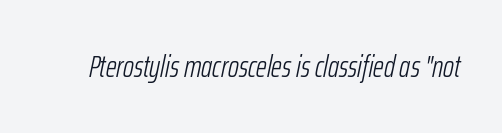
The space directly below the letters is spotless. Observe the ordinary spacing: letters are neighbours, not strangers. Here the designer chose a conventional face with non-uniform glyph widths. No extra ink here — the face is not bold. Compared with ordinary roman type, these characters are visibly tilted.
